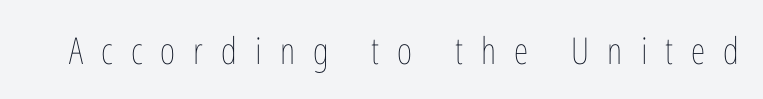
Just letters on the line, the space beneath them empty. Tall strokes in this sample are plumb rather than angled. Unbolded letterforms with no extra heft. Glyph-to-glyph distance is far greater than everyday printed text. A typesetter would call this proportional, since set widths differ per character.
